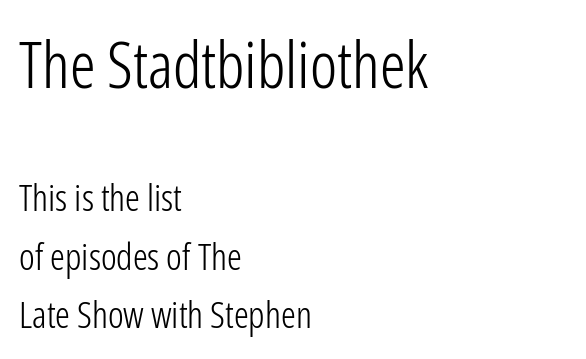
Unlike a traditional serif, this face leaves its strokes unadorned. In terms of leading, this rendering sits right in the middle. Caption: standard tracking, unaltered. A classic flush-left, rag-right setting is used for this passage.
